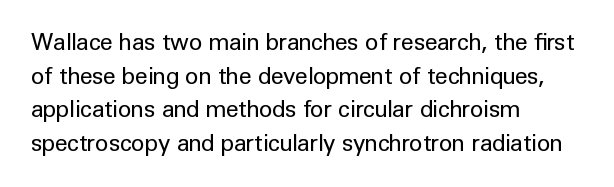
Q: Is the text bold? A: No.
Q: Is the text italic (slanted)? A: No, it is upright.
Q: Is the text underlined? A: No.
Q: How is the paragraph aligned? A: Left-aligned.
Q: Is the spacing between letters normal or unusually wide? A: Normal.
Q: Is the spacing between lines tight, normal or loose? A: Normal.
